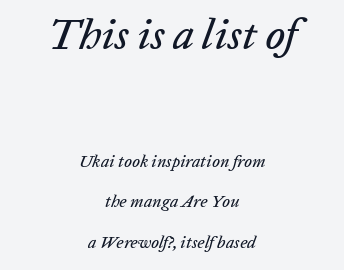
{"italic": "yes", "lean": "right", "slant_degrees": 20, "width": "normal", "stroke_contrast": "low", "x_height": "medium", "monospaced": "no", "underline": "no", "align": "center", "line_spacing": "loose", "line_spacing_ratio": 2.4, "letter_spacing": "normal", "letter_spacing_em": 0.0, "larger_block": "first", "size_ratio": 2.53, "glyph_px": 43}
